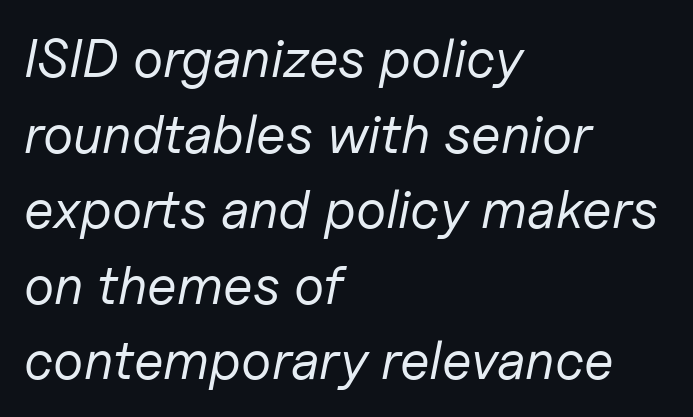
The image shows 54 px regular-weight type, italic (leaning right); set left-aligned, normal line spacing (1.4x), normal letter spacing, not underlined; low stroke contrast and a medium x-height.
